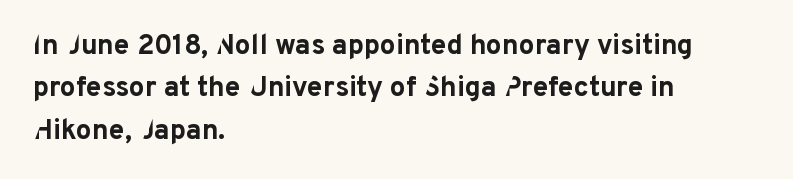
The image shows 28 px bold sans-serif type, upright; set left-aligned, normal line spacing (1.51x), normal letter spacing, not underlined; low stroke contrast and a medium x-height.
